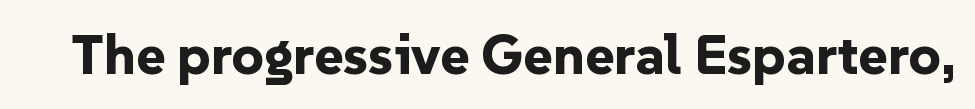
These lines carry a lot of weight — the face is fully bold. Plain, unruled lines of type. Spacing between characters is what you'd get straight out of the box. Style check: upright. These lines are rendered in a variable-pitch font. The typeface chosen for these lines omits serifs.
